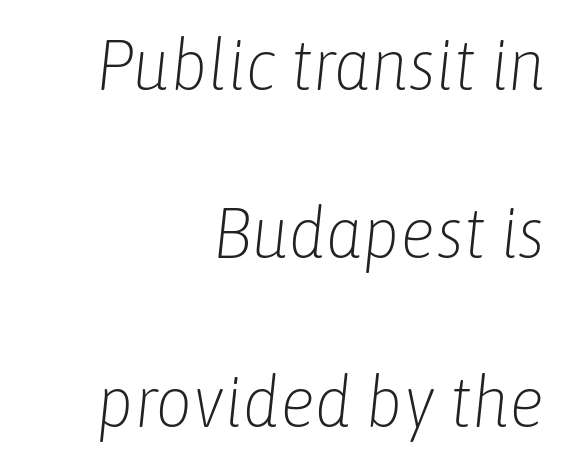
{"italic": "yes", "lean": "right", "slant_degrees": 6, "bold": "no", "weight": "light", "width": "condensed", "stroke_contrast": "low", "x_height": "medium", "monospaced": "no", "underline": "no", "align": "right", "line_spacing": "loose", "line_spacing_ratio": 2.34, "letter_spacing": "normal", "letter_spacing_em": 0.0, "glyph_px": 72}
